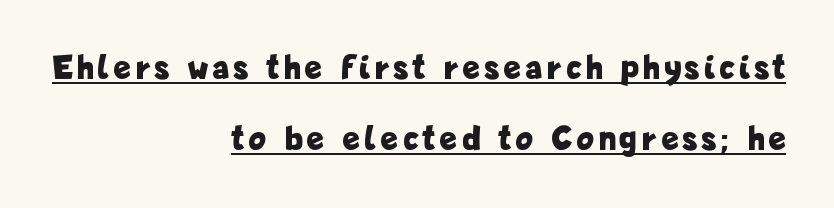
The font's upright variant was chosen for this text. If you measured baseline to baseline, you'd find a long distance. Strokes here are thick enough to call this a true bold. This is sans-serif lettering, the kind often seen on screens and signage. Notice how the passage keeps a crisp vertical edge on the right only.
